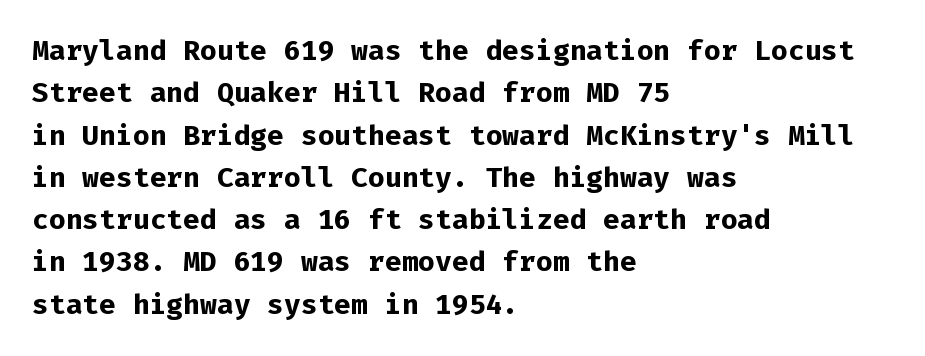
The image shows 28 px bold sans-serif type, upright, monospaced; set left-aligned, normal line spacing (1.51x), normal letter spacing, not underlined; low stroke contrast and a medium x-height.
